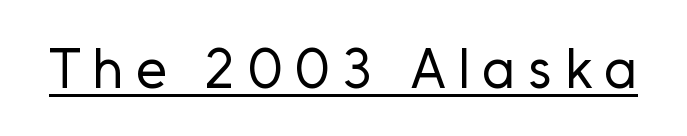
The image shows 56 px regular-weight sans-serif type, upright; set unusually wide letter spacing (+0.22 em), underlined; low stroke contrast and a medium x-height.
